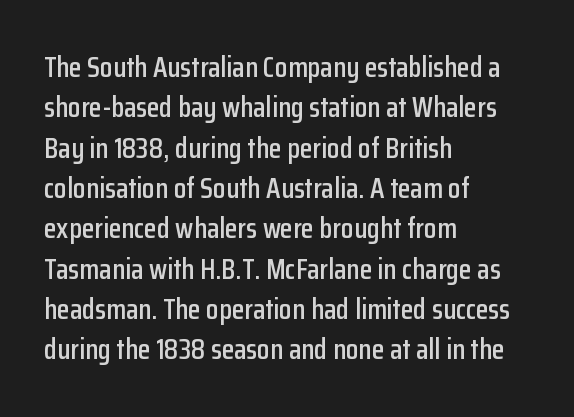
Teacher's note: observe the even left margin — that is flush-left alignment. Each letter's strokes conclude bluntly, with no projecting serifs. This sample uses plain, unmodified letter spacing. The lines sit at an ordinary, default distance from one another. The axis of the letterforms is exactly vertical. Words float on clear page, feet unadorned.
